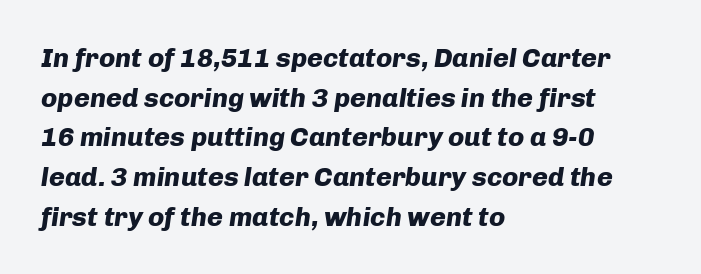
The image shows 27 px bold type, italic (leaning right); set left-aligned, normal line spacing (1.47x), normal letter spacing, not underlined.
